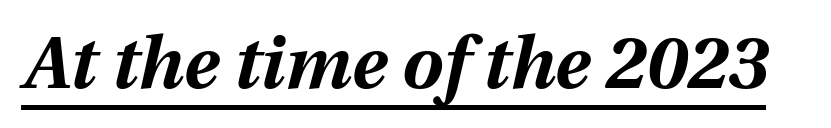
{"italic": "yes", "lean": "right", "slant_degrees": 12, "bold": "yes", "weight": "bold", "width": "normal", "stroke_contrast": "medium", "x_height": "medium", "monospaced": "no", "underline": "yes", "letter_spacing": "normal", "letter_spacing_em": 0.0, "glyph_px": 73}
